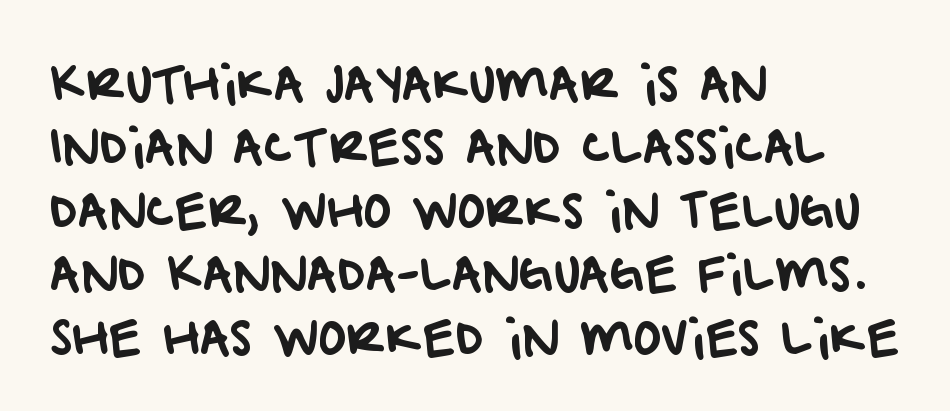
{"serif": "no", "width": "normal", "stroke_contrast": "low", "x_height": "large", "monospaced": "no", "underline": "no", "align": "left", "line_spacing": "normal", "line_spacing_ratio": 1.35, "letter_spacing": "normal", "letter_spacing_em": 0.0, "glyph_px": 47}
